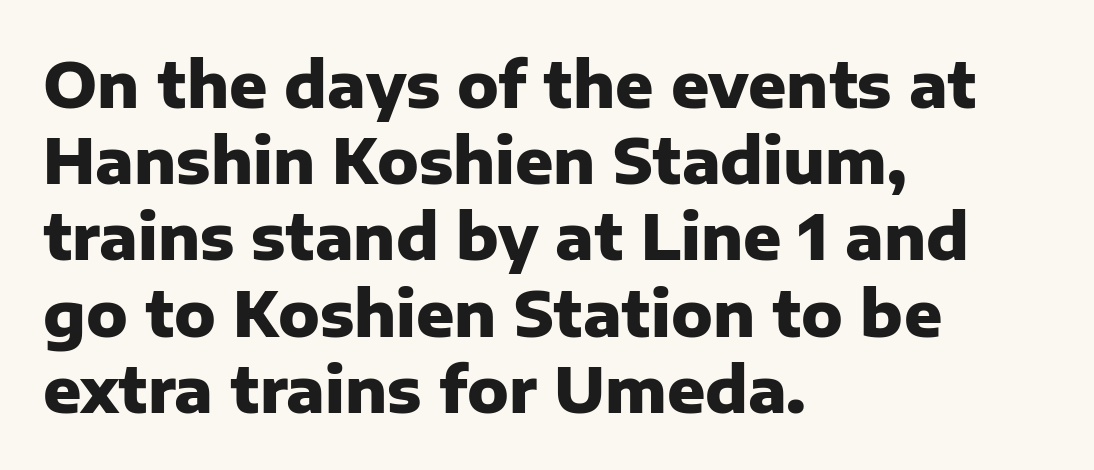
The image shows 63 px heavy sans-serif type, upright; set left-aligned, line spacing 1.21x, normal letter spacing, not underlined; low stroke contrast and a medium x-height.
